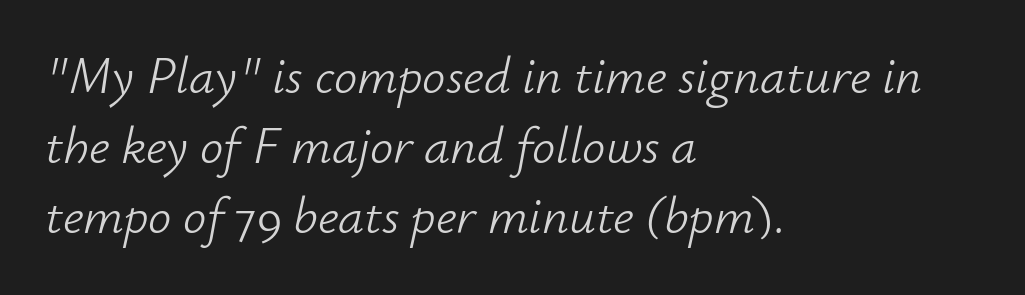
Q: Is the text bold? A: No.
Q: Is the text italic (slanted)? A: Yes, it leans right by about 12 degrees.
Q: Is the text underlined? A: No.
Q: How is the paragraph aligned? A: Left-aligned.
Q: Is the spacing between letters normal or unusually wide? A: Normal.
Q: Is the spacing between lines tight, normal or loose? A: Normal.
Q: Width (condensed, normal, or wide)? A: Normal.
Q: Stroke contrast? A: Low.
Q: x-height? A: Small.
Q: Monospaced? A: No.
